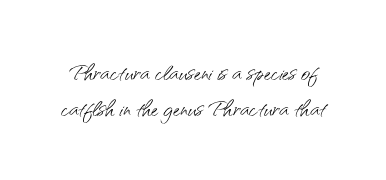
{"serif": "no", "bold": "no", "weight": "light", "width": "normal", "stroke_contrast": "medium", "x_height": "small", "monospaced": "no", "underline": "no", "line_spacing_ratio": 1.17, "letter_spacing": "normal", "letter_spacing_em": 0.0, "glyph_px": 31}
